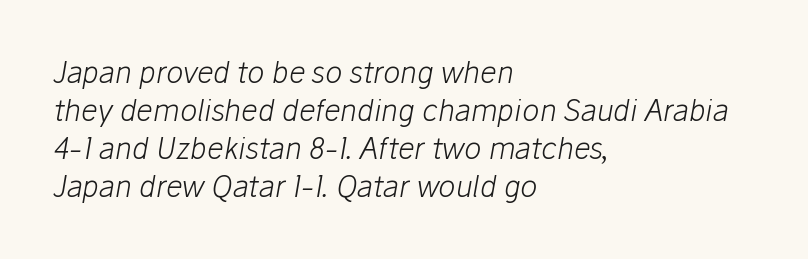
The image shows 29 px light type, italic (leaning right); set left-aligned, normal line spacing (1.31x), normal letter spacing, not underlined; low stroke contrast and a medium x-height.
